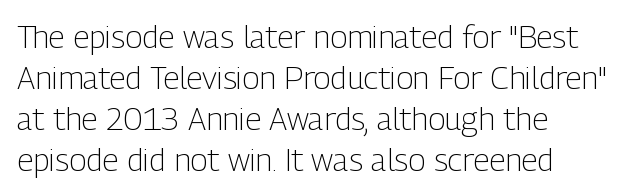
What kind of face is this? One without serifs — a sans. Does the copy run flush right? No — it runs flush left. Heaviness? Minimal to ordinary, like unemphasized prose. Proportional: the letters do not fall into vertical columns. The words here are not underlined. One glance says typical: line gaps are just what's usual.
